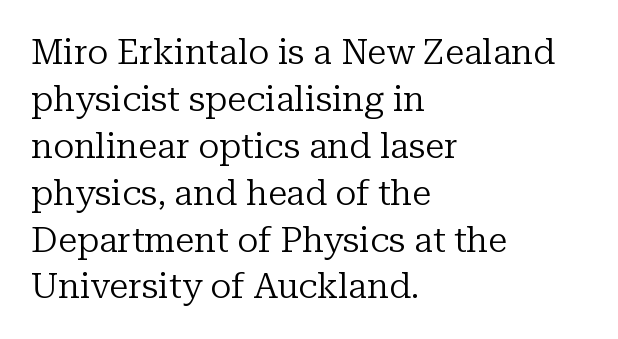
{"serif": "yes", "italic": "no", "bold": "no", "weight": "regular", "width": "normal", "stroke_contrast": "low", "x_height": "medium", "monospaced": "no", "underline": "no", "align": "left", "line_spacing": "normal", "line_spacing_ratio": 1.34, "letter_spacing": "normal", "letter_spacing_em": 0.0, "glyph_px": 35}
